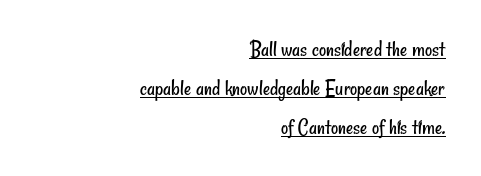
Honestly, the underline is the first thing you notice here. The gaps between neighbouring characters are ordinary and unremarkable. This rendering uses right alignment, leaving the left contour irregular. This is not heavy type; no bold has been used.
